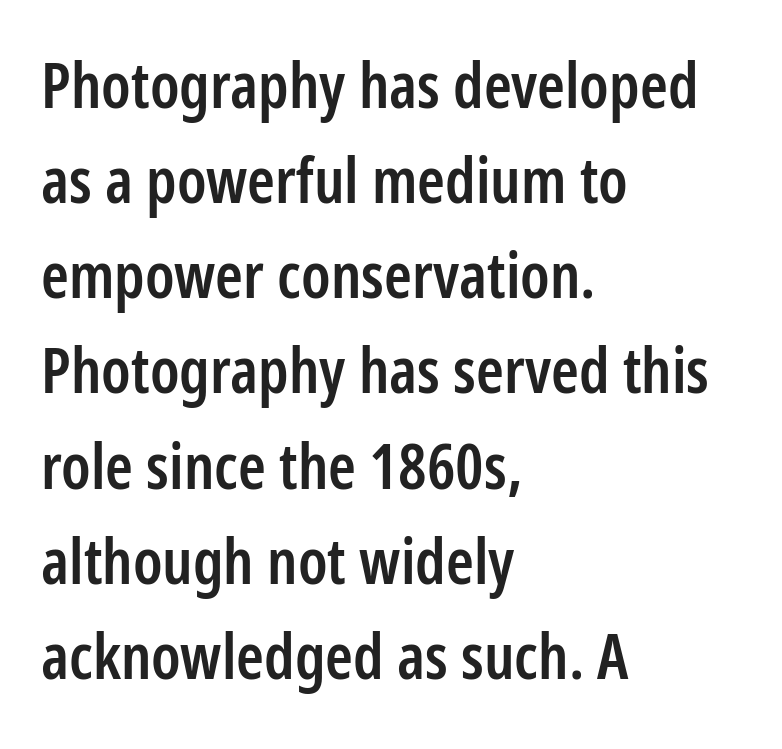
The image shows 63 px semibold, condensed sans-serif type, upright; set left-aligned, normal line spacing (1.51x), normal letter spacing, not underlined; low stroke contrast and a medium x-height.
